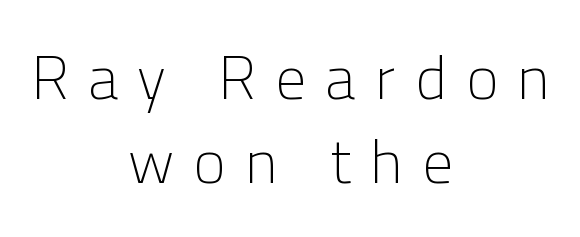
The image shows 61 px light sans-serif type, upright; set centered, normal line spacing (1.38x), unusually wide letter spacing (+0.32 em), not underlined; low stroke contrast and a medium x-height.
